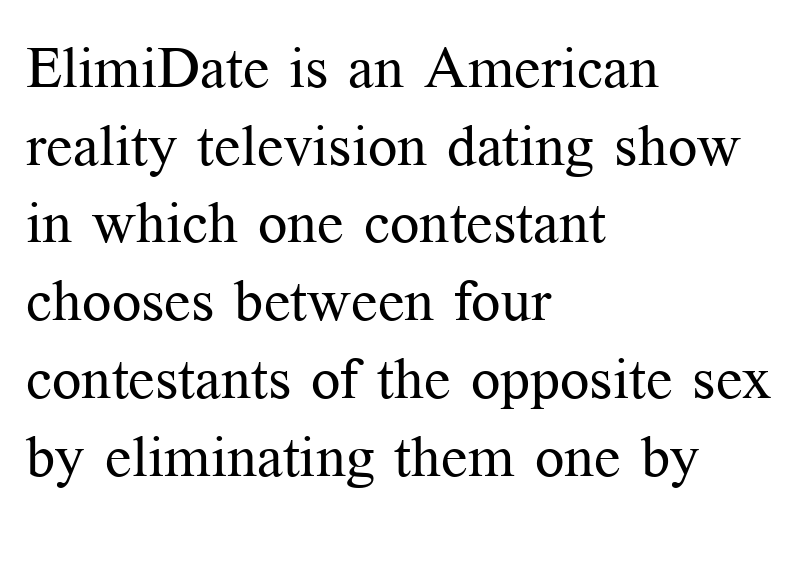
Q: Is the text bold? A: No.
Q: Is the text italic (slanted)? A: No, it is upright.
Q: Is the typeface a serif or a sans-serif typeface? A: Serif.
Q: Is the text underlined? A: No.
Q: How is the paragraph aligned? A: Left-aligned.
Q: Is the spacing between letters normal or unusually wide? A: Normal.
Q: Is the spacing between lines tight, normal or loose? A: Normal.
Q: Width (condensed, normal, or wide)? A: Normal.
Q: Stroke contrast? A: Medium.
Q: x-height? A: Medium.
Q: Monospaced? A: No.
